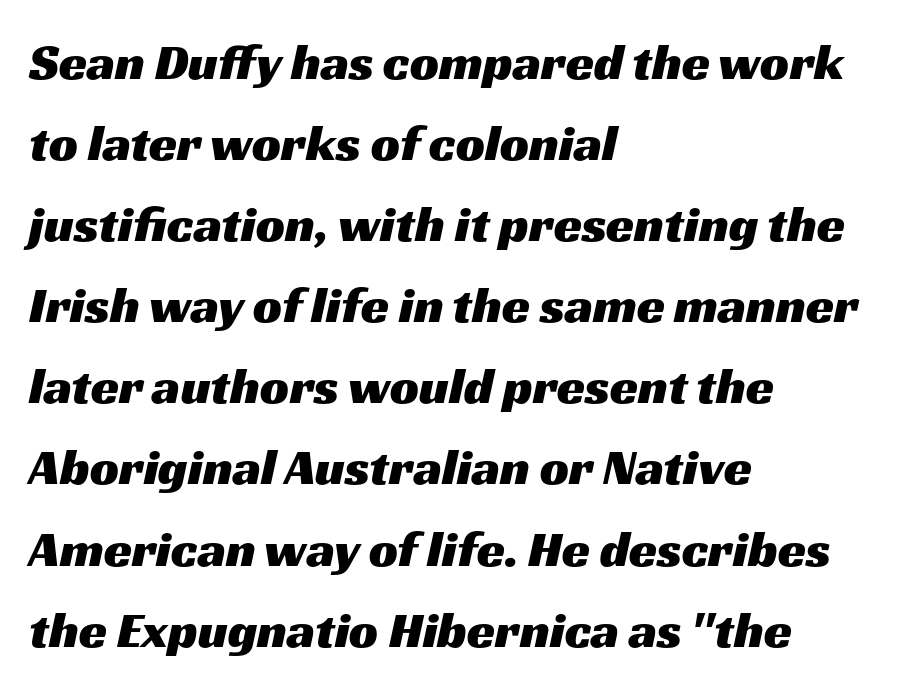
The image shows 51 px wide sans-serif type; set left-aligned, normal line spacing (1.59x), normal letter spacing, not underlined; medium stroke contrast and a medium x-height.
